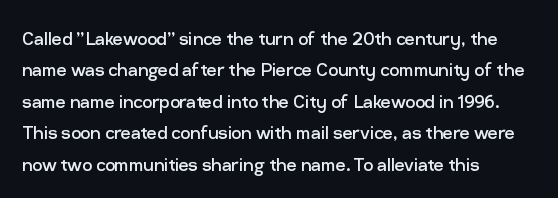
The line-height multiplier appears to be the usual default. The ragged edge is on the right, which tells us the setting is flush left. A typesetter would mark this as roman, not italic. This sample uses plain, unmodified letter spacing. No letter is thick-stroked: the sample isn't bold.
